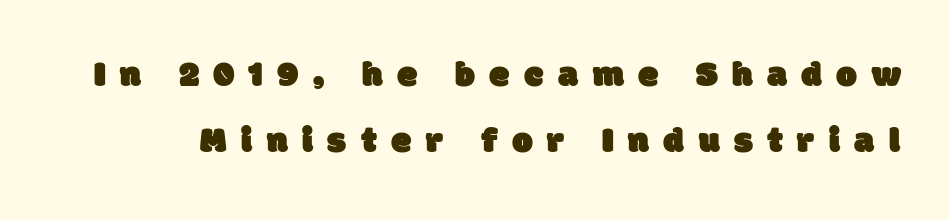
Q: Is the typeface a serif or a sans-serif typeface? A: Sans-serif.
Q: Is the text underlined? A: No.
Q: Is the spacing between letters normal or unusually wide? A: Unusually wide.
Q: Width (condensed, normal, or wide)? A: Normal.
Q: Stroke contrast? A: Low.
Q: x-height? A: Large.
Q: Monospaced? A: No.
